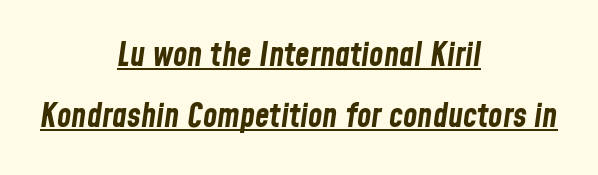
Q: Is the text bold? A: Yes.
Q: Is the text italic (slanted)? A: Yes, it leans right by about 8 degrees.
Q: Is the text underlined? A: Yes.
Q: How is the paragraph aligned? A: Centered.
Q: Is the spacing between letters normal or unusually wide? A: Normal.
Q: Width (condensed, normal, or wide)? A: Condensed.
Q: Stroke contrast? A: Low.
Q: x-height? A: Medium.
Q: Monospaced? A: No.
